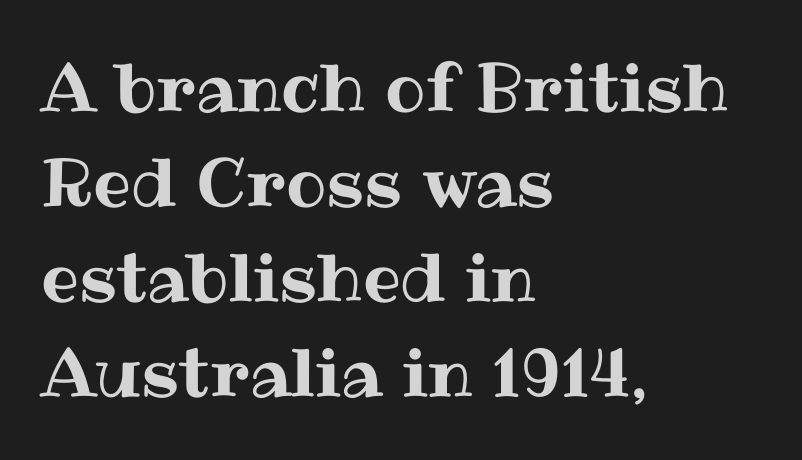
The image shows 67 px text type, upright; set left-aligned, normal line spacing (1.42x), normal letter spacing, not underlined; medium stroke contrast and a medium x-height.
